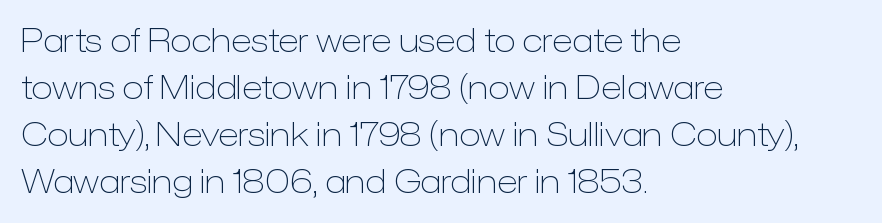
{"serif": "no", "italic": "no", "bold": "no", "weight": "light", "width": "normal", "stroke_contrast": "low", "x_height": "medium", "monospaced": "no", "underline": "no", "align": "left", "line_spacing": "normal", "line_spacing_ratio": 1.47, "letter_spacing": "normal", "letter_spacing_em": 0.0, "glyph_px": 32}
